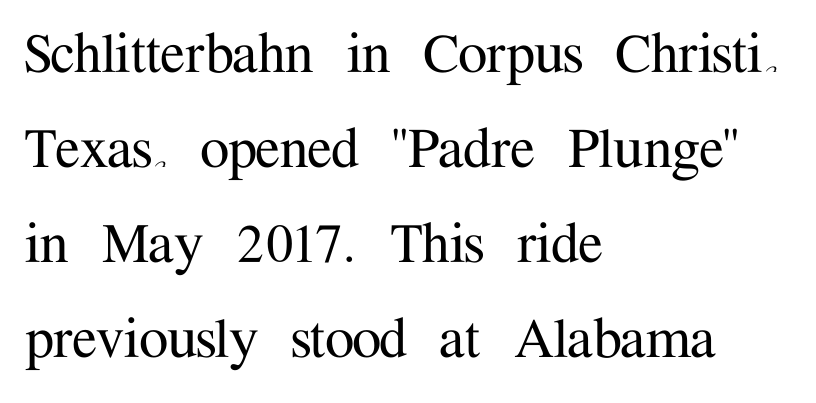
Q: Is the text italic (slanted)? A: No, it is upright.
Q: Is the typeface a serif or a sans-serif typeface? A: Serif.
Q: Is the text underlined? A: No.
Q: How is the paragraph aligned? A: Left-aligned.
Q: Is the spacing between letters normal or unusually wide? A: Normal.
Q: Is the spacing between lines tight, normal or loose? A: Normal.
Q: Width (condensed, normal, or wide)? A: Normal.
Q: Stroke contrast? A: Medium.
Q: x-height? A: Medium.
Q: Monospaced? A: No.
